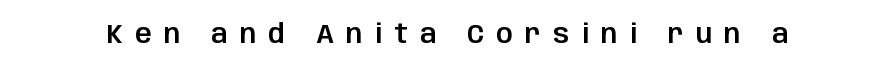
Q: Is the text italic (slanted)? A: No, it is upright.
Q: Is the text underlined? A: No.
Q: Is the spacing between letters normal or unusually wide? A: Unusually wide.
